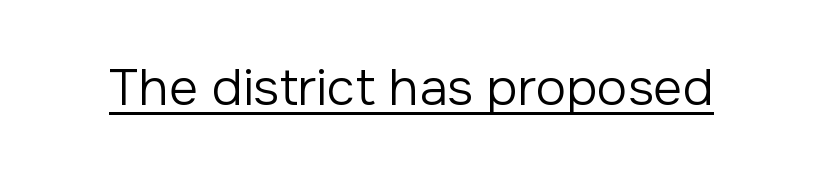
The rendering shows plain stroke endings on the letterforms — a sans-serif design. Posture: straight, roman, zero tilt. Is this a fixed-width face? No — the glyphs have proportional, varying widths. The letterforms sit at book weight or below.
